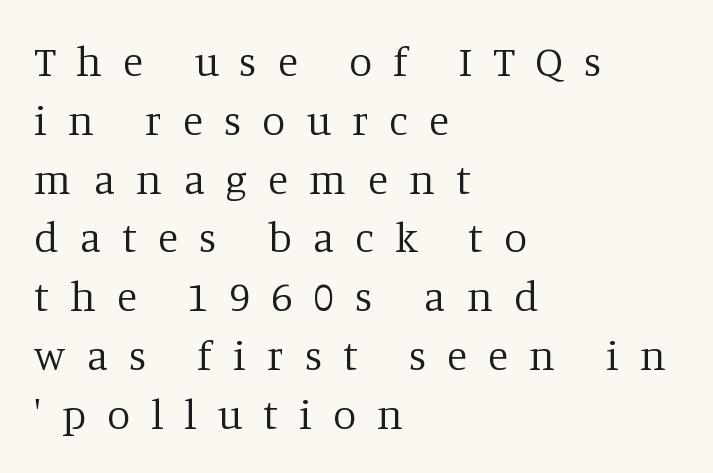
Letter spacing: wide. I'd call this a serif setting — the letters wear small feet. The passage shown is typed in a proportional face where columns would drift. Vertical strokes here are truly vertical.
